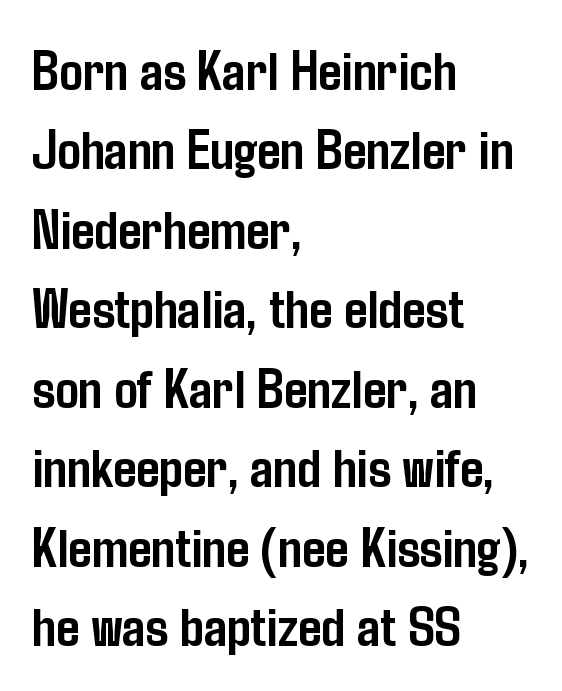
Q: Is the text bold? A: Yes.
Q: Is the text italic (slanted)? A: No, it is upright.
Q: Is the typeface a serif or a sans-serif typeface? A: Sans-serif.
Q: Is the text underlined? A: No.
Q: How is the paragraph aligned? A: Left-aligned.
Q: Is the spacing between letters normal or unusually wide? A: Normal.
Q: Is the spacing between lines tight, normal or loose? A: Normal.
Q: Width (condensed, normal, or wide)? A: Condensed.
Q: Stroke contrast? A: Low.
Q: x-height? A: Medium.
Q: Monospaced? A: No.
